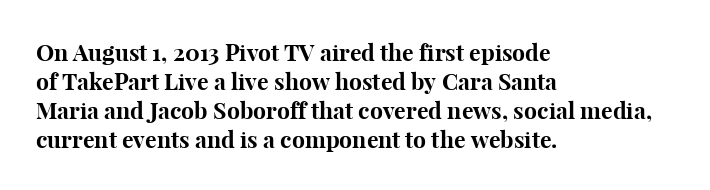
The image shows 23 px bold type, upright; set left-aligned, normal line spacing (1.26x), normal letter spacing, not underlined.
